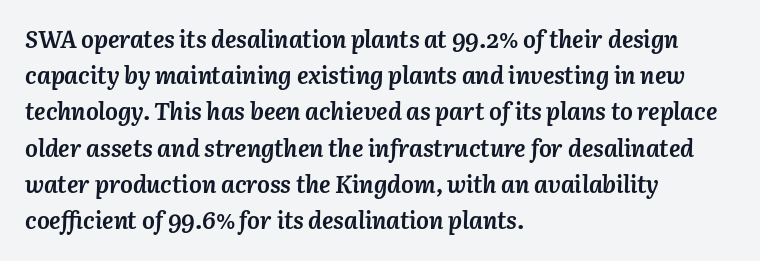
Q: Is the text bold? A: Yes.
Q: Is the text italic (slanted)? A: Yes, it leans right by about 3 degrees.
Q: Is the text underlined? A: No.
Q: How is the paragraph aligned? A: Left-aligned.
Q: Is the spacing between letters normal or unusually wide? A: Normal.
Q: Is the spacing between lines tight, normal or loose? A: Normal.
